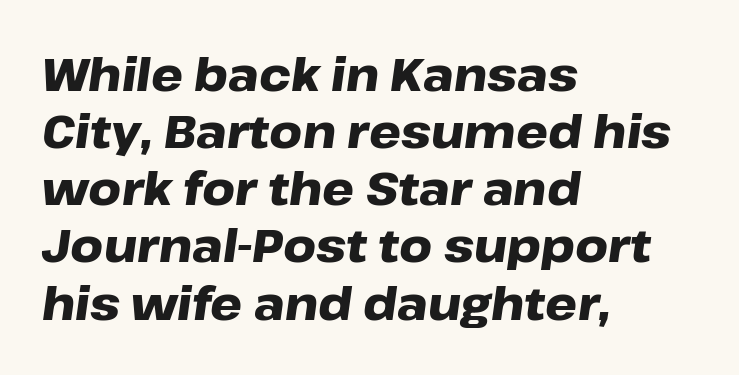
{"italic": "yes", "lean": "right", "slant_degrees": 8, "bold": "yes", "weight": "heavy", "width": "wide", "stroke_contrast": "low", "x_height": "medium", "monospaced": "no", "underline": "no", "align": "left", "line_spacing": "normal", "line_spacing_ratio": 1.27, "letter_spacing": "normal", "letter_spacing_em": 0.0, "glyph_px": 45}
